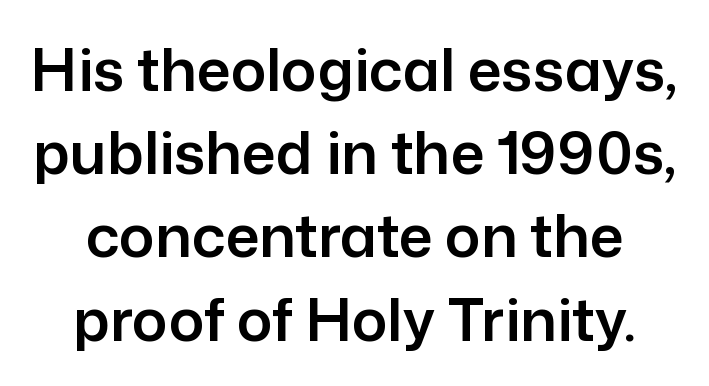
Q: Is the text italic (slanted)? A: No, it is upright.
Q: Is the typeface a serif or a sans-serif typeface? A: Sans-serif.
Q: Is the text underlined? A: No.
Q: Is the spacing between letters normal or unusually wide? A: Normal.
Q: Is the spacing between lines tight, normal or loose? A: Normal.
Q: Width (condensed, normal, or wide)? A: Normal.
Q: Stroke contrast? A: Low.
Q: x-height? A: Medium.
Q: Monospaced? A: No.
